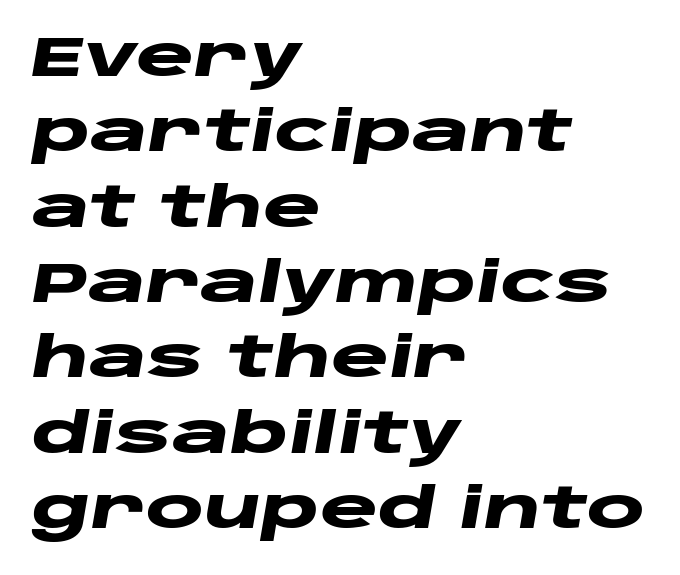
{"italic": "yes", "lean": "right", "slant_degrees": 10, "bold": "yes", "weight": "heavy", "width": "wide", "stroke_contrast": "low", "x_height": "large", "monospaced": "no", "underline": "no", "align": "left", "line_spacing": "normal", "line_spacing_ratio": 1.37, "letter_spacing": "normal", "letter_spacing_em": 0.0, "glyph_px": 55}
